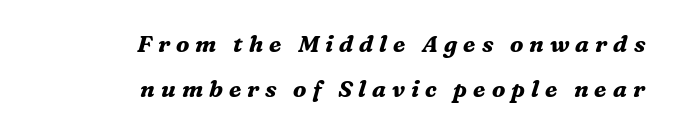
The image shows 23 px bold type, italic (leaning right); set right-aligned, loose line spacing (1.97x), unusually wide letter spacing (+0.26 em), not underlined.
